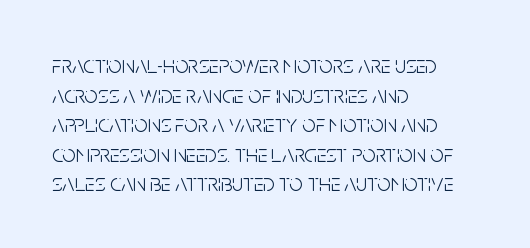
Q: Is the text bold? A: No.
Q: Is the text italic (slanted)? A: No, it is upright.
Q: Is the text underlined? A: No.
Q: How is the paragraph aligned? A: Left-aligned.
Q: Is the spacing between letters normal or unusually wide? A: Normal.
